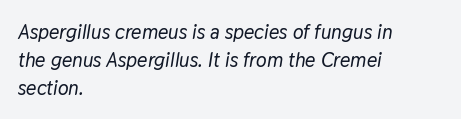
{"italic": "yes", "lean": "right", "slant_degrees": 9, "underline": "no", "align": "left", "line_spacing": "normal", "line_spacing_ratio": 1.39, "letter_spacing": "normal", "letter_spacing_em": 0.0, "glyph_px": 20}
